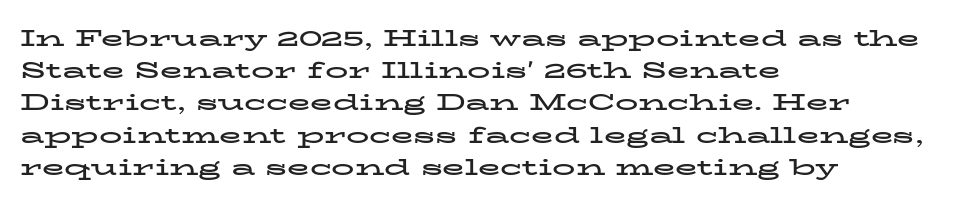
Teacher's note: observe the even left margin — that is flush-left alignment. Tracking here is standard; glyphs follow each other at the usual distance. Horizontal bands of white between lines are of average thickness. Is the type bold? Yes — the strokes are clearly thick and heavy. This is the regular roman posture of the typeface.
